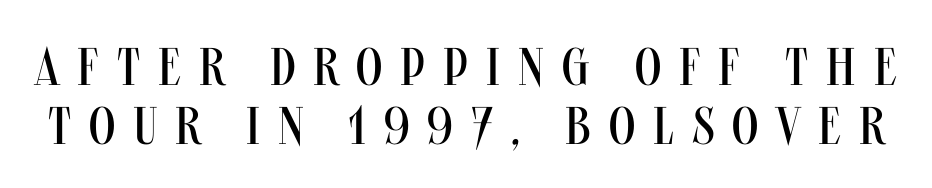
Stroke mass is kept to a normal reading level or below. These lines were composed using upright roman letters. Serif or sans? Sans — the stroke terminals are bare. Words appear elongated and porous because spacing is wide. The passage shown is typed in a proportional face where columns would drift.
